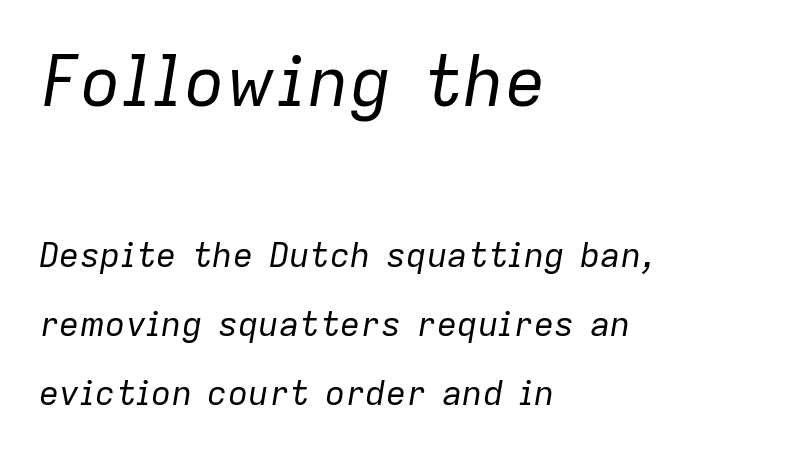
The face used here appears at its bigger size in the upper chunk. Reading down the column, the eye jumps a long way to each next line. Underlining? Definitely not there. Is the type heavy? It reads as light-to-regular instead. Notice how the passage keeps a crisp vertical edge on the left only. It's the slanting kind of type.
